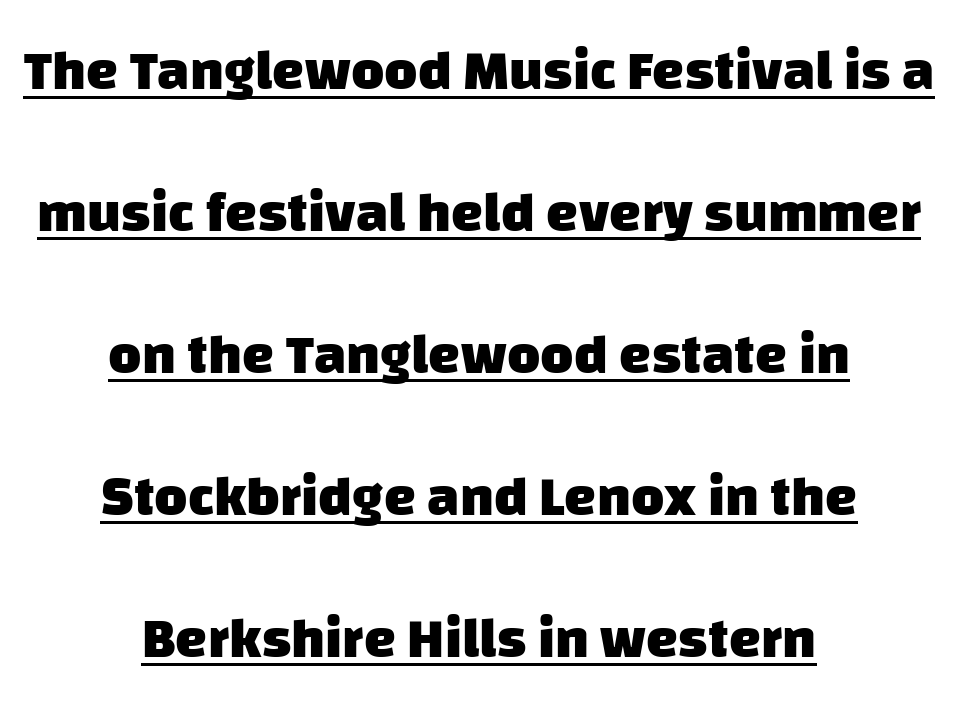
{"serif": "no", "bold": "yes", "weight": "heavy", "width": "normal", "stroke_contrast": "low", "x_height": "large", "monospaced": "no", "underline": "yes", "align": "center", "line_spacing": "loose", "line_spacing_ratio": 2.49, "letter_spacing": "normal", "letter_spacing_em": 0.0, "glyph_px": 57}
